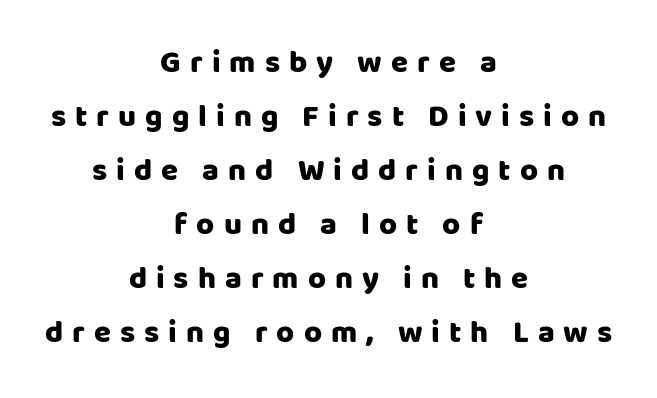
The image shows 31 px heavy sans-serif type, upright; set centered, line spacing 1.74x, unusually wide letter spacing (+0.29 em), not underlined; low stroke contrast and a large x-height.
